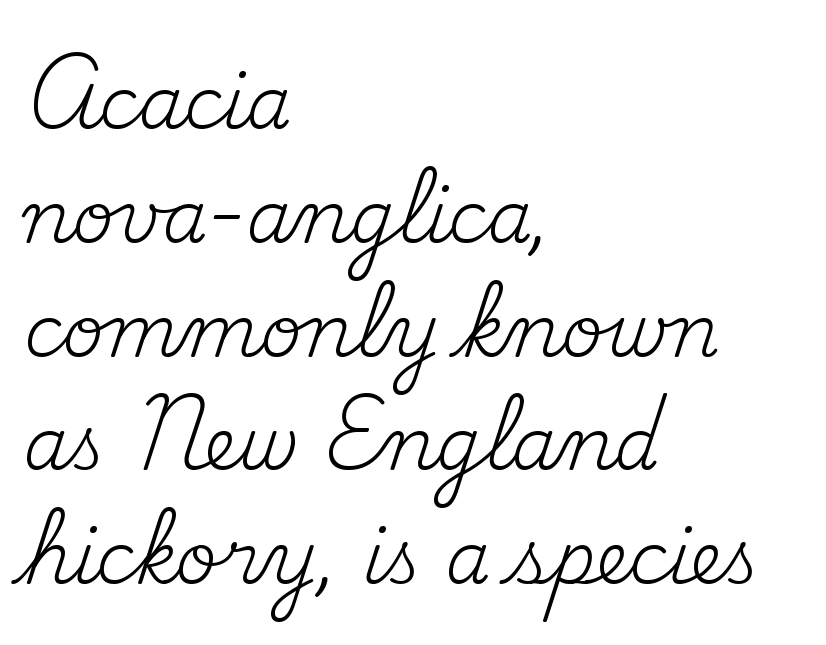
{"serif": "yes", "bold": "no", "weight": "regular", "width": "normal", "stroke_contrast": "medium", "x_height": "small", "monospaced": "no", "underline": "no", "align": "left", "line_spacing": "normal", "line_spacing_ratio": 1.58, "letter_spacing": "normal", "letter_spacing_em": 0.0, "glyph_px": 72}
